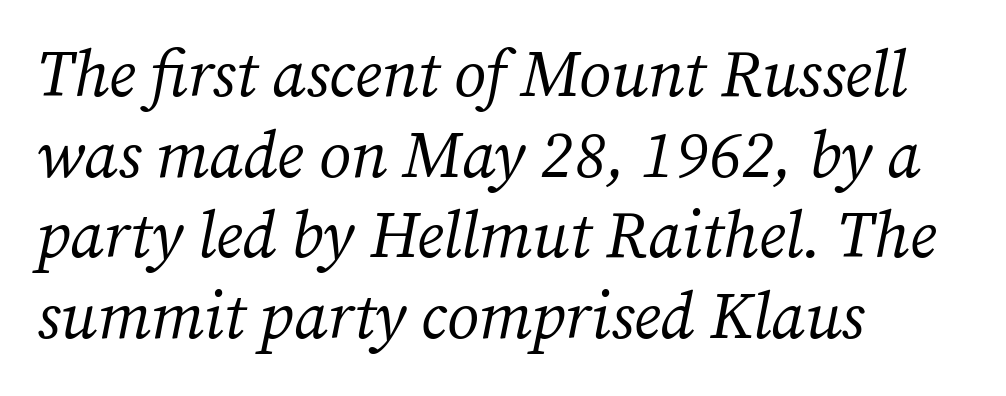
{"serif": "yes", "italic": "yes", "lean": "right", "slant_degrees": 12, "bold": "no", "weight": "regular", "width": "normal", "stroke_contrast": "medium", "x_height": "medium", "monospaced": "no", "underline": "no", "align": "left", "line_spacing_ratio": 1.24, "letter_spacing": "normal", "letter_spacing_em": 0.0, "glyph_px": 65}
